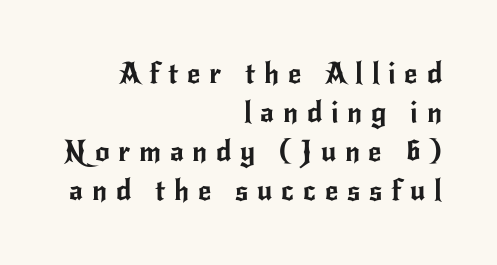
The image shows 29 px sans-serif type, upright; set right-aligned, normal line spacing (1.35x), unusually wide letter spacing (+0.3 em), not underlined; low stroke contrast and a small x-height.
